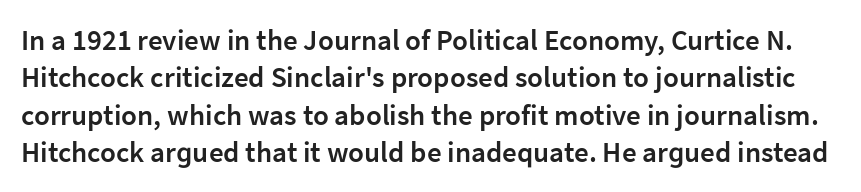
Q: Is the text bold? A: Semi-bold.
Q: Is the text italic (slanted)? A: No, it is upright.
Q: Is the typeface a serif or a sans-serif typeface? A: Sans-serif.
Q: Is the text underlined? A: No.
Q: Is the spacing between letters normal or unusually wide? A: Normal.
Q: Is the spacing between lines tight, normal or loose? A: Normal.
Q: Width (condensed, normal, or wide)? A: Normal.
Q: Stroke contrast? A: Low.
Q: x-height? A: Medium.
Q: Monospaced? A: No.
